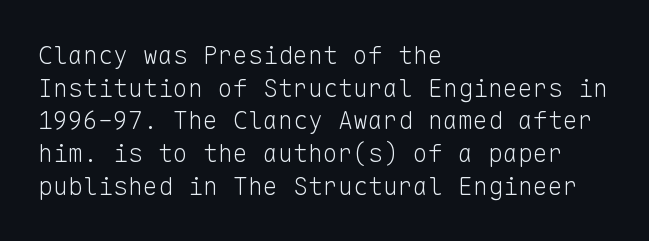
What's the leading like? Ordinary, nothing unusual. The passage shown has conventional tracking throughout. The typography opts for an upright posture over an oblique one. The passage is arranged the way most books set body copy — flush left.
